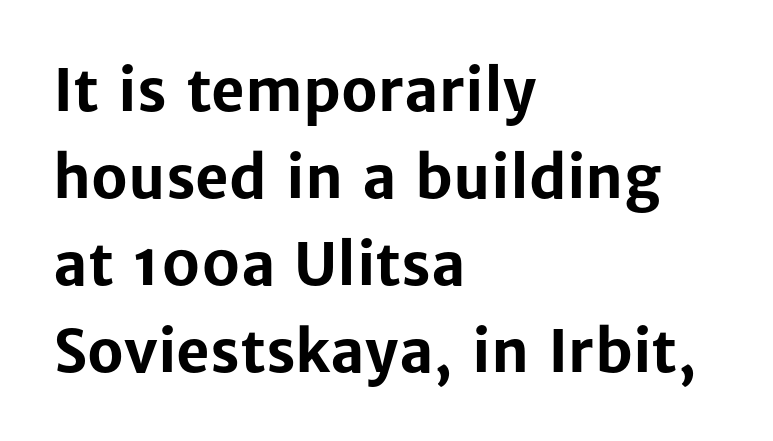
{"serif": "no", "italic": "no", "bold": "yes", "weight": "bold", "width": "normal", "stroke_contrast": "low", "x_height": "medium", "monospaced": "no", "underline": "no", "align": "left", "line_spacing": "normal", "line_spacing_ratio": 1.5, "letter_spacing": "normal", "letter_spacing_em": 0.0, "glyph_px": 58}
